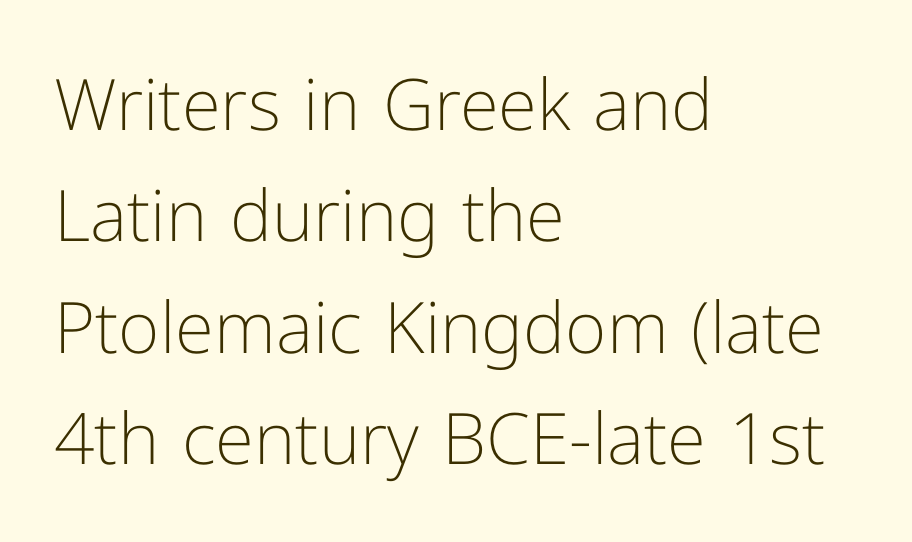
{"serif": "no", "italic": "no", "bold": "no", "weight": "light", "width": "normal", "stroke_contrast": "low", "x_height": "medium", "monospaced": "no", "underline": "no", "align": "left", "line_spacing": "normal", "line_spacing_ratio": 1.57, "letter_spacing": "normal", "letter_spacing_em": 0.0, "glyph_px": 71}
